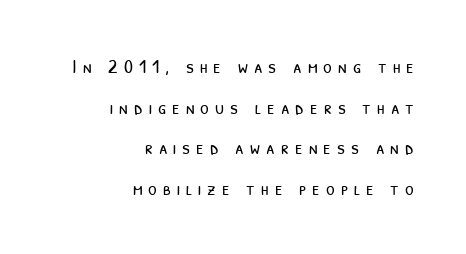
Q: Is the text bold? A: No.
Q: Is the text underlined? A: No.
Q: How is the paragraph aligned? A: Right-aligned.
Q: Is the spacing between letters normal or unusually wide? A: Unusually wide.
Q: Is the spacing between lines tight, normal or loose? A: Loose.
